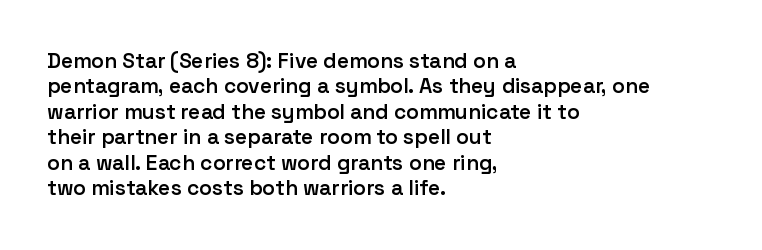
Q: Is the text bold? A: Semi-bold.
Q: Is the text italic (slanted)? A: No, it is upright.
Q: Is the text underlined? A: No.
Q: How is the paragraph aligned? A: Left-aligned.
Q: Is the spacing between letters normal or unusually wide? A: Normal.
